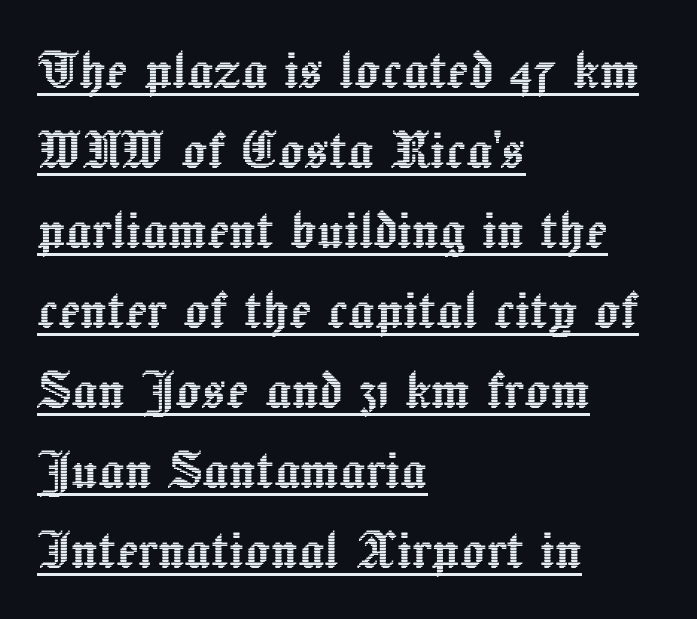
Q: Is the text italic (slanted)? A: No, it is upright.
Q: Is the text underlined? A: Yes.
Q: How is the paragraph aligned? A: Left-aligned.
Q: Is the spacing between letters normal or unusually wide? A: Normal.
Q: Is the spacing between lines tight, normal or loose? A: Normal.
Q: Width (condensed, normal, or wide)? A: Normal.
Q: x-height? A: Medium.
Q: Monospaced? A: No.
